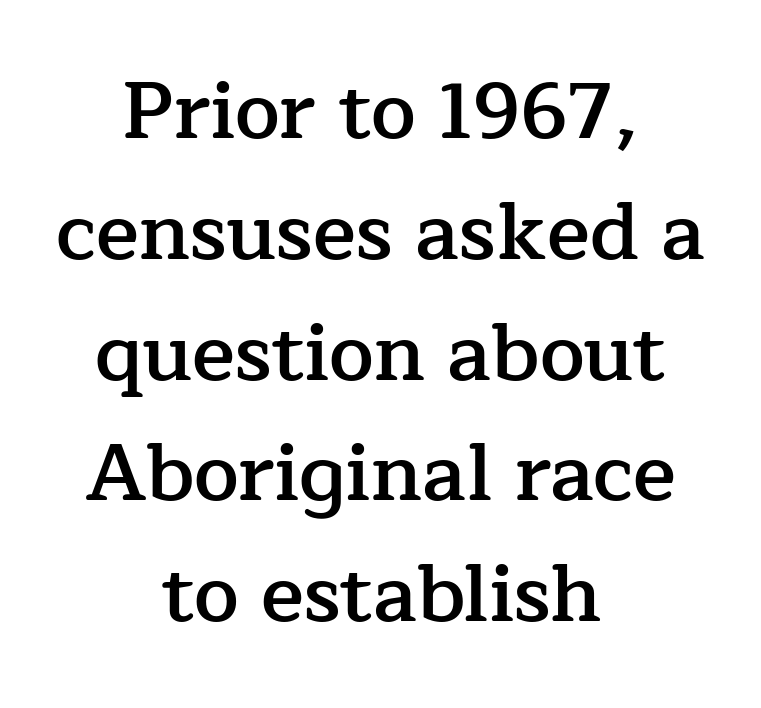
Q: Is the text bold? A: Semi-bold.
Q: Is the text italic (slanted)? A: No, it is upright.
Q: Is the typeface a serif or a sans-serif typeface? A: Serif.
Q: Is the text underlined? A: No.
Q: How is the paragraph aligned? A: Centered.
Q: Is the spacing between letters normal or unusually wide? A: Normal.
Q: Is the spacing between lines tight, normal or loose? A: Normal.
Q: Width (condensed, normal, or wide)? A: Normal.
Q: Stroke contrast? A: Low.
Q: x-height? A: Medium.
Q: Monospaced? A: No.
